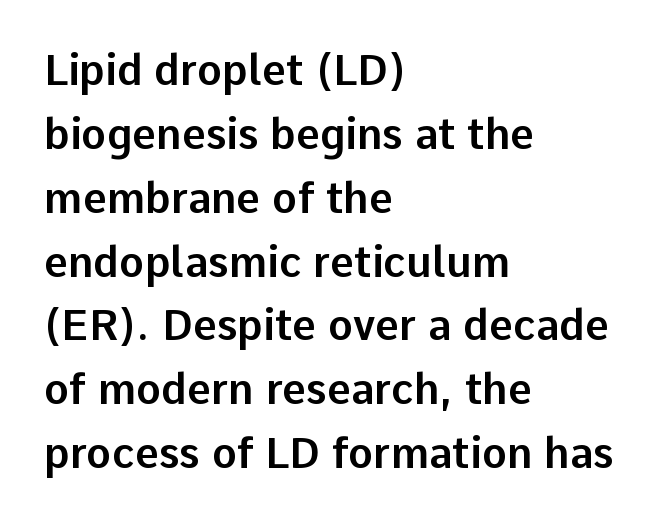
The image shows 42 px sans-serif type, upright; set left-aligned, normal line spacing (1.52x), normal letter spacing, not underlined; low stroke contrast and a medium x-height.
